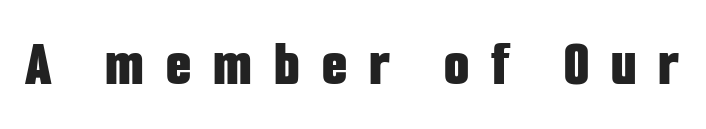
Q: Is the text bold? A: Yes.
Q: Is the text italic (slanted)? A: No, it is upright.
Q: Is the typeface a serif or a sans-serif typeface? A: Sans-serif.
Q: Is the text underlined? A: No.
Q: Is the spacing between letters normal or unusually wide? A: Unusually wide.
Q: Width (condensed, normal, or wide)? A: Condensed.
Q: Stroke contrast? A: Low.
Q: x-height? A: Medium.
Q: Monospaced? A: No.
